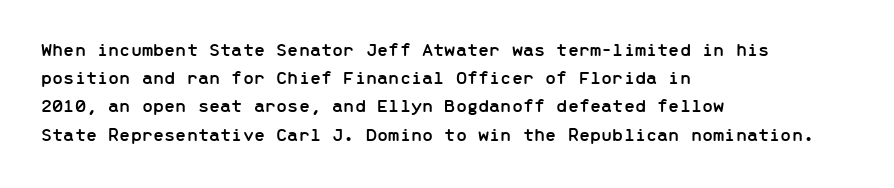
Q: Is the text italic (slanted)? A: No, it is upright.
Q: Is the text underlined? A: No.
Q: How is the paragraph aligned? A: Left-aligned.
Q: Is the spacing between letters normal or unusually wide? A: Normal.
Q: Is the spacing between lines tight, normal or loose? A: Normal.
